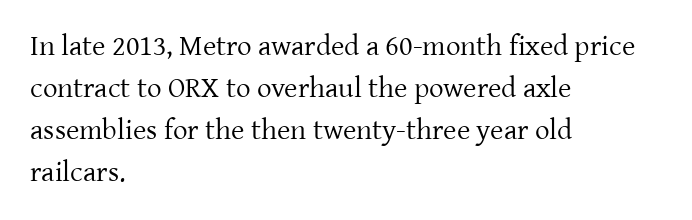
Teacher's note: observe the even left margin — that is flush-left alignment. These lines keep a tight, regular rhythm from letter to letter. Ordinary non-slanted type is in use. This sample has the flowing, uneven cadence of proportional lettering.
